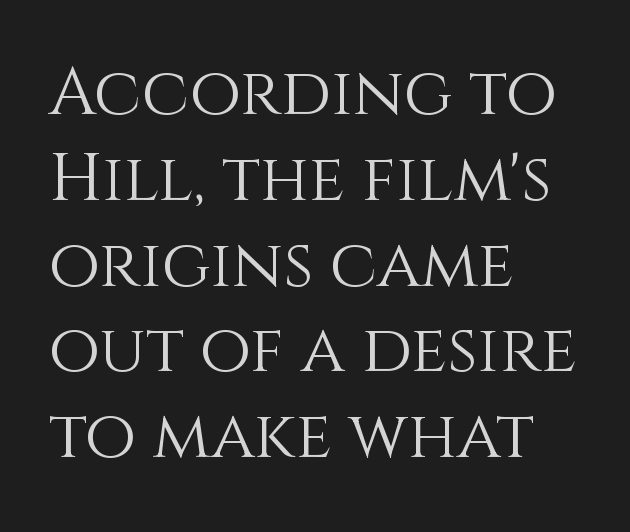
The image shows 66 px light type, upright; set left-aligned, normal line spacing (1.3x), normal letter spacing, not underlined; medium stroke contrast and a large x-height.
